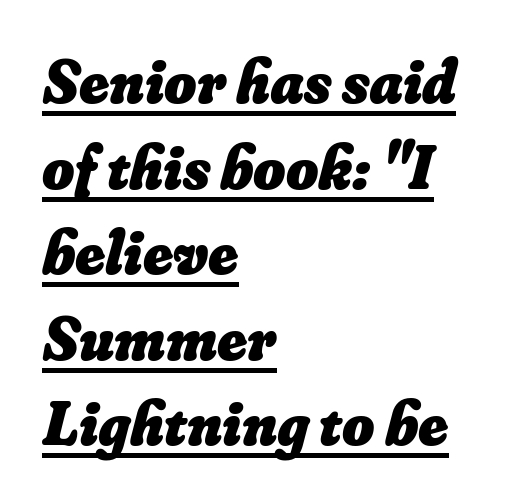
Q: Is the text bold? A: Yes.
Q: Is the text underlined? A: Yes.
Q: How is the paragraph aligned? A: Left-aligned.
Q: Is the spacing between letters normal or unusually wide? A: Normal.
Q: Is the spacing between lines tight, normal or loose? A: Normal.
Q: Width (condensed, normal, or wide)? A: Normal.
Q: Stroke contrast? A: Low.
Q: x-height? A: Small.
Q: Monospaced? A: No.
